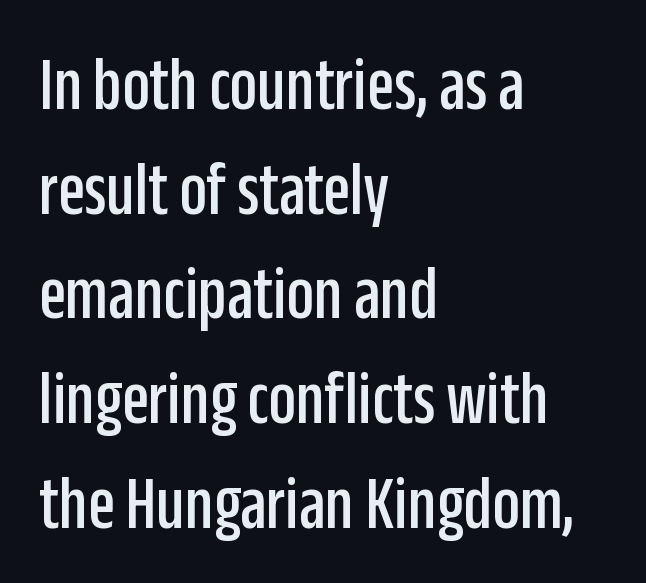
The image shows 77 px condensed sans-serif type, upright; set left-aligned, normal line spacing (1.36x), normal letter spacing, not underlined; low stroke contrast and a large x-height.
